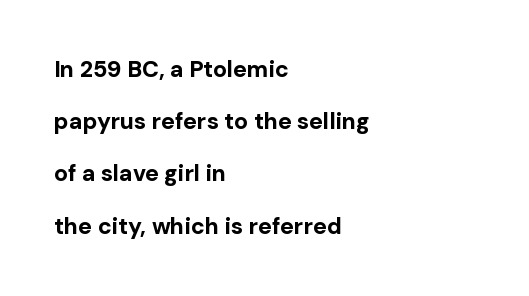
{"italic": "no", "bold": "yes", "underline": "no", "align": "left", "line_spacing": "loose", "line_spacing_ratio": 2.27, "letter_spacing": "normal", "letter_spacing_em": 0.0, "glyph_px": 23}
